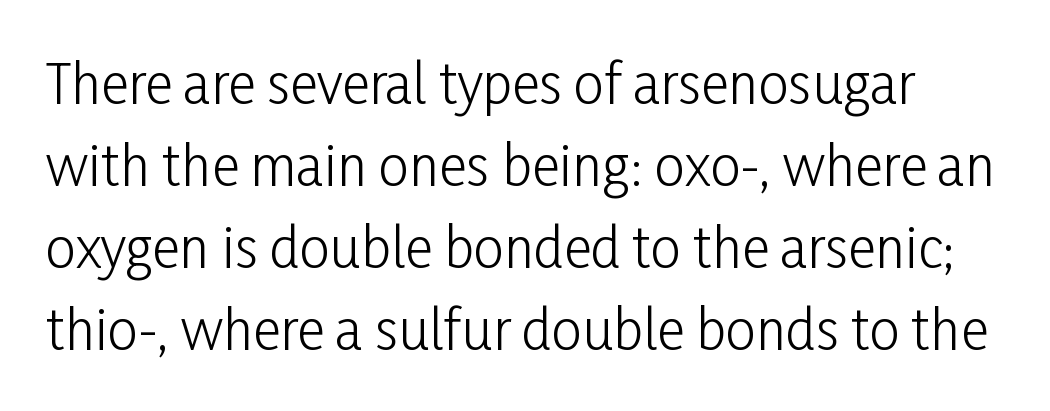
Unbolded letterforms with no extra heft. Nothing sits at the stroke ends, so this counts as sans-serif. The axis of the letterforms is exactly vertical. Words float on clear page, feet unadorned. The rendering uses natural spacing where letterforms have individual widths. No extra tracking has been applied to these lines.
